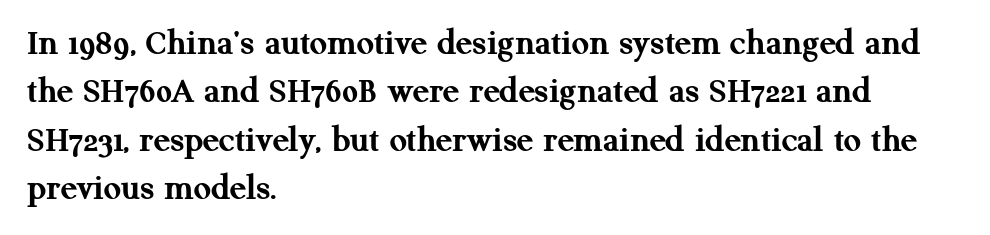
Q: Is the text bold? A: Yes.
Q: Is the text italic (slanted)? A: No, it is upright.
Q: Is the typeface a serif or a sans-serif typeface? A: Serif.
Q: Is the text underlined? A: No.
Q: How is the paragraph aligned? A: Left-aligned.
Q: Is the spacing between letters normal or unusually wide? A: Normal.
Q: Is the spacing between lines tight, normal or loose? A: Normal.
Q: Width (condensed, normal, or wide)? A: Normal.
Q: Stroke contrast? A: Medium.
Q: x-height? A: Medium.
Q: Monospaced? A: No.
